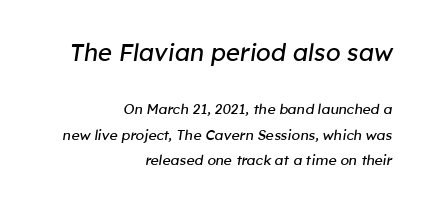
In terms of posture, this sample is oblique. Line ends are locked; line starts wander. Stems and bowls with no extra thickness — not bold. Check the space under the baseline: it is left empty.
